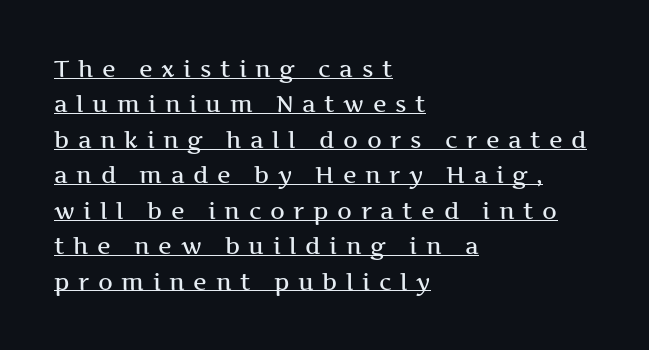
{"italic": "no", "underline": "yes", "align": "left", "line_spacing": "normal", "line_spacing_ratio": 1.54, "letter_spacing": "wide", "letter_spacing_em": 0.37, "glyph_px": 23}
